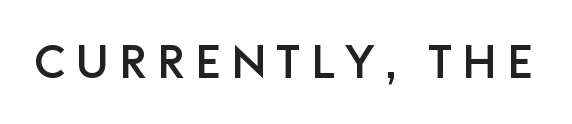
The image shows 46 px sans-serif type, upright; set unusually wide letter spacing (+0.22 em), not underlined; low stroke contrast and a large x-height.
